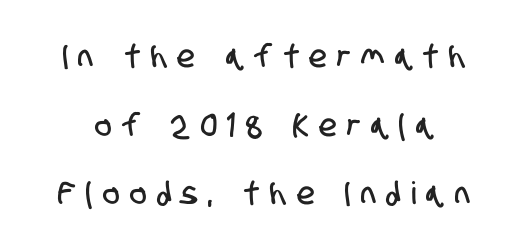
{"serif": "no", "width": "condensed", "stroke_contrast": "low", "x_height": "large", "monospaced": "no", "underline": "no", "line_spacing": "loose", "line_spacing_ratio": 2.21, "letter_spacing": "wide", "letter_spacing_em": 0.35, "glyph_px": 31}
